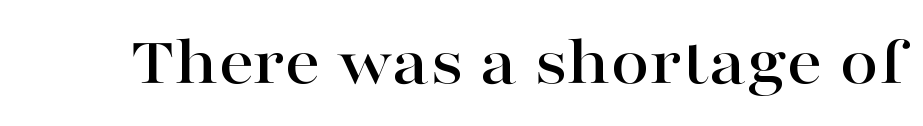
Check under the words: just untouched page. Type style note: has serifs. How are the letters spaced? Ordinarily, with no added tracking. This sample has the flowing, uneven cadence of proportional lettering.
